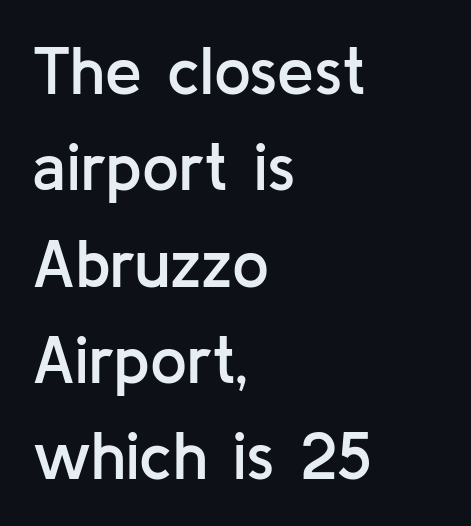
The type family on display is of the sans-serif kind. The rows are spaced the way most documents space them. On the weight axis this lands at semibold, roughly 600. The letters sit at their default tracking, neither squeezed nor spread.
